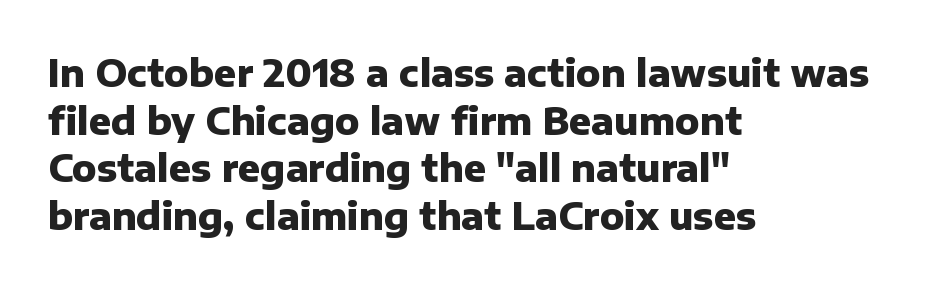
Q: Is the text bold? A: Yes.
Q: Is the text italic (slanted)? A: No, it is upright.
Q: Is the typeface a serif or a sans-serif typeface? A: Sans-serif.
Q: Is the text underlined? A: No.
Q: How is the paragraph aligned? A: Left-aligned.
Q: Is the spacing between letters normal or unusually wide? A: Normal.
Q: Is the spacing between lines tight, normal or loose? A: Normal.
Q: Width (condensed, normal, or wide)? A: Normal.
Q: Stroke contrast? A: Low.
Q: x-height? A: Medium.
Q: Monospaced? A: No.
